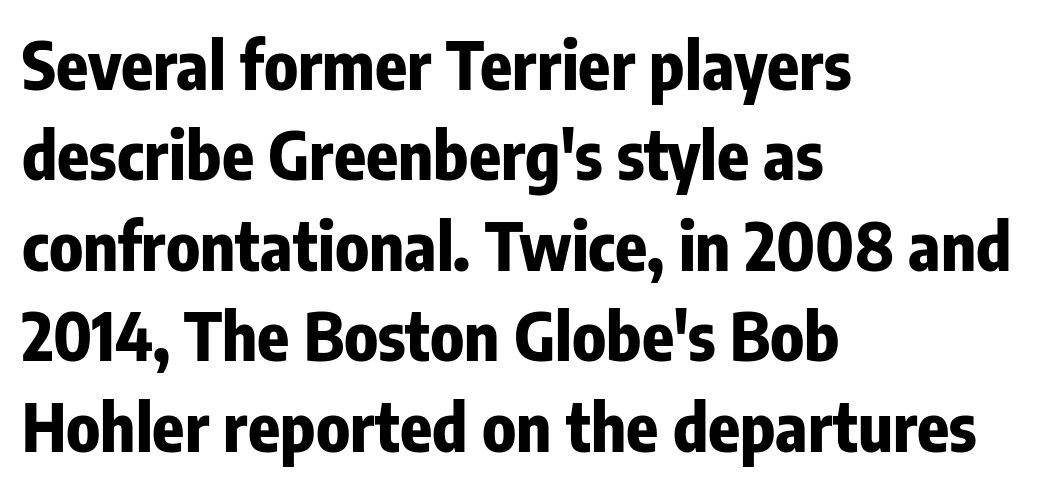
Q: Is the text bold? A: Yes.
Q: Is the text italic (slanted)? A: No, it is upright.
Q: Is the typeface a serif or a sans-serif typeface? A: Sans-serif.
Q: Is the text underlined? A: No.
Q: How is the paragraph aligned? A: Left-aligned.
Q: Is the spacing between letters normal or unusually wide? A: Normal.
Q: Is the spacing between lines tight, normal or loose? A: Normal.
Q: Width (condensed, normal, or wide)? A: Condensed.
Q: Stroke contrast? A: Low.
Q: x-height? A: Medium.
Q: Monospaced? A: No.
